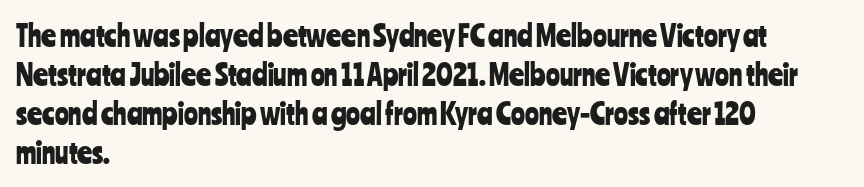
Anything drawn beneath the words? Only blank space. Honestly, the letter spacing is just normal — you wouldn't notice it. The letters advance in unequal steps, a hallmark of proportional type. Rows of type keep a routine distance in the vertical direction.
